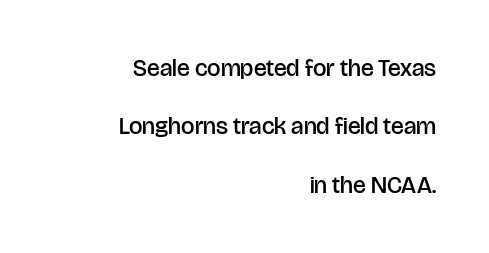
The image shows 24 px text type, upright; set right-aligned, loose line spacing (2.43x), normal letter spacing, not underlined.
